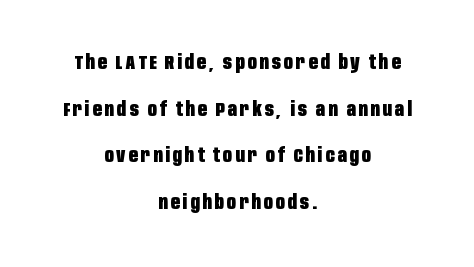
The image shows 20 px bold type, upright; set centered, loose line spacing (2.33x), not underlined.
